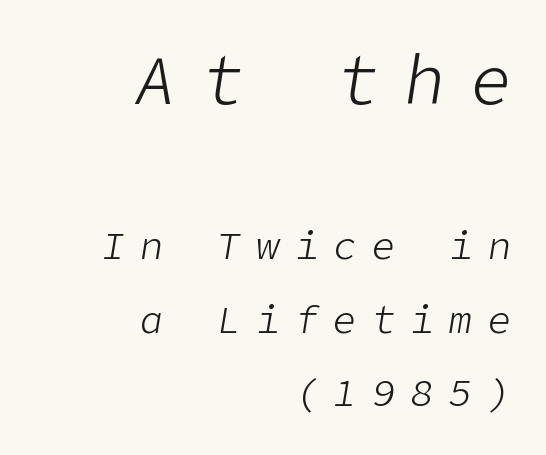
Q: Is the text bold? A: No.
Q: Is the text italic (slanted)? A: Yes, it leans right by about 9 degrees.
Q: Is the text underlined? A: No.
Q: How is the paragraph aligned? A: Right-aligned.
Q: Is the spacing between letters normal or unusually wide? A: Unusually wide.
Q: Which block of text is set in a larger size, the first (top) or the second (bottom)? A: The first (top) one.
Q: Width (condensed, normal, or wide)? A: Normal.
Q: Stroke contrast? A: Low.
Q: x-height? A: Medium.
